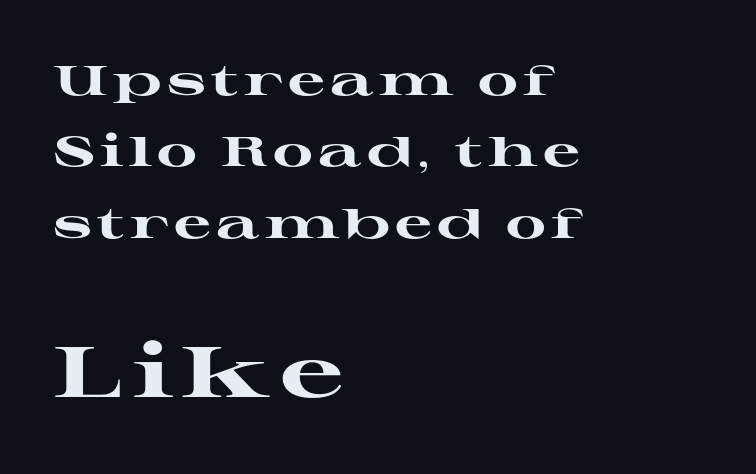
Q: Is the text bold? A: Yes.
Q: Is the text italic (slanted)? A: No, it is upright.
Q: Is the typeface a serif or a sans-serif typeface? A: Serif.
Q: Is the text underlined? A: No.
Q: How is the paragraph aligned? A: Left-aligned.
Q: Which block of text is set in a larger size, the first (top) or the second (bottom)? A: The second (bottom) one.
Q: Width (condensed, normal, or wide)? A: Wide.
Q: Stroke contrast? A: High.
Q: x-height? A: Medium.
Q: Monospaced? A: No.
